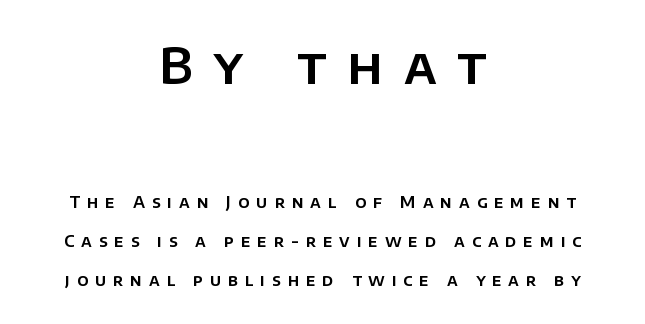
Q: Is the text italic (slanted)? A: No, it is upright.
Q: Is the typeface a serif or a sans-serif typeface? A: Sans-serif.
Q: Is the text underlined? A: No.
Q: How is the paragraph aligned? A: Centered.
Q: Is the spacing between letters normal or unusually wide? A: Unusually wide.
Q: Is the spacing between lines tight, normal or loose? A: Loose.
Q: Which block of text is set in a larger size, the first (top) or the second (bottom)? A: The first (top) one.
Q: Width (condensed, normal, or wide)? A: Normal.
Q: Stroke contrast? A: Low.
Q: x-height? A: Large.
Q: Monospaced? A: No.
